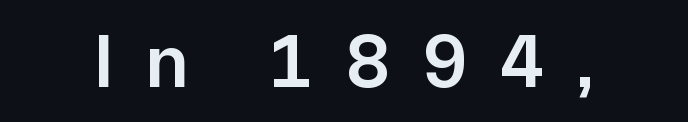
The image shows 77 px semibold sans-serif type, upright; set unusually wide letter spacing (+0.44 em), not underlined; low stroke contrast and a medium x-height.
